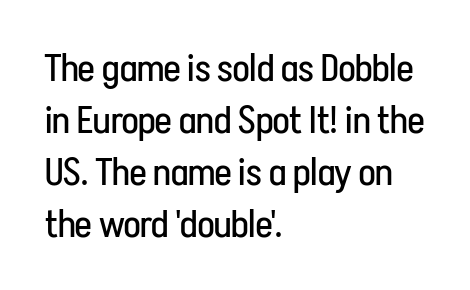
{"serif": "no", "italic": "no", "bold": "no", "weight": "regular", "width": "condensed", "stroke_contrast": "low", "x_height": "medium", "monospaced": "no", "underline": "no", "align": "left", "line_spacing": "normal", "line_spacing_ratio": 1.33, "letter_spacing": "normal", "letter_spacing_em": 0.0, "glyph_px": 39}
